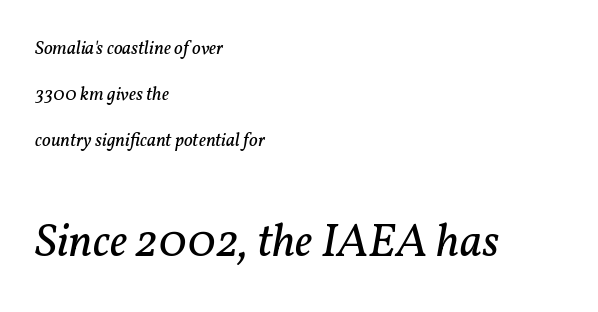
Which margin do the lines hug? The left one — the right edge is uneven. Baseline-to-baseline distance is far greater than the letter height. The font's italic variant was chosen for this text. Observe the serifs anchoring each vertical stroke in this sample. Letter spacing: default.
